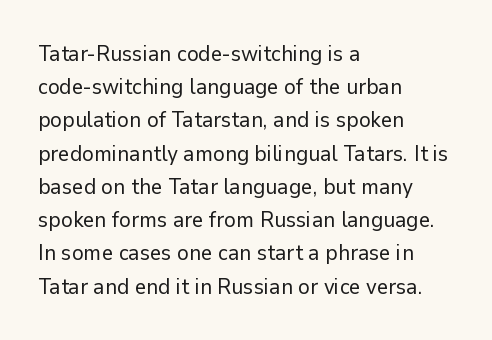
Tall strokes in this sample are plumb rather than angled. Weight: regular or lighter. Tracking value appears to be zero — textbook default spacing. The passage shown stacks its lines at a standard gap. The lines in this sample share a left origin and differ only in where they stop. Anything drawn beneath the words? Only blank space.
